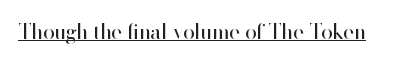
The image shows 21 px text type, upright; set normal letter spacing, underlined.
